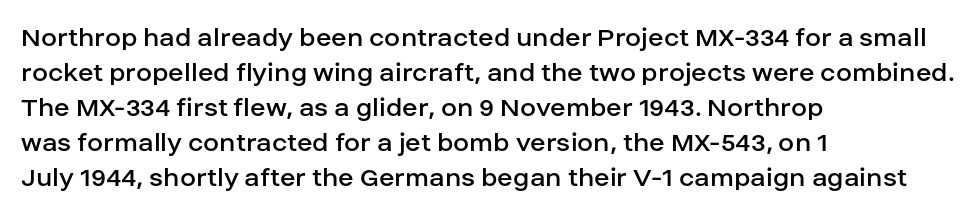
The strokes are not fattened; the text isn't bold. Letter spacing: default. Check the space under the baseline: it is left empty. The face used here is proportionally spaced, like ordinary book or web type. Is this a sans? Yes — the strokes have no serifs. Italic: no, the glyphs are upright roman.
